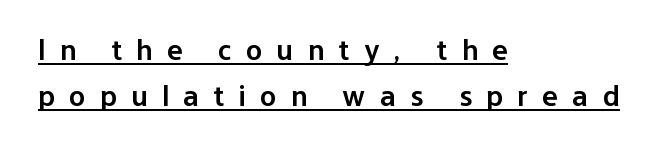
The image shows 30 px semibold sans-serif type, upright; set left-aligned, normal line spacing (1.53x), unusually wide letter spacing (+0.48 em), underlined; low stroke contrast and a medium x-height.
